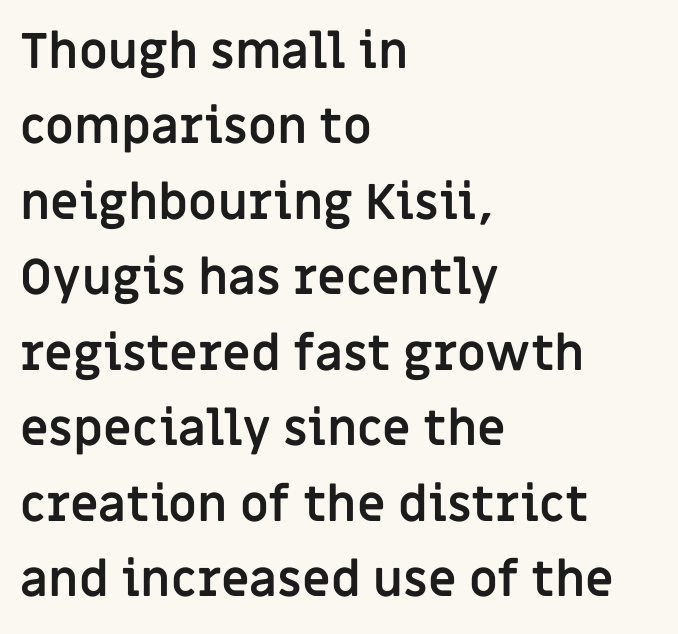
The typesetting leans heavy: a genuine bold. A typesetter would call this proportional, since set widths differ per character. Students, note that the glyphs here touch the page at normal intervals. The leading is moderate, giving the passage an even texture. Anything drawn beneath the words? Only blank space.
